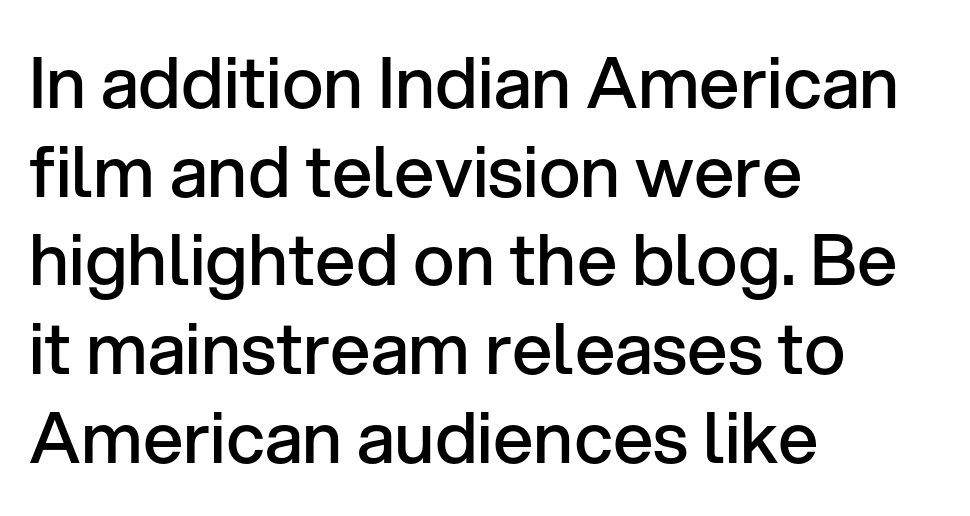
The image shows 71 px semibold sans-serif type, upright; set left-aligned, normal line spacing (1.25x), normal letter spacing, not underlined; low stroke contrast and a medium x-height.
